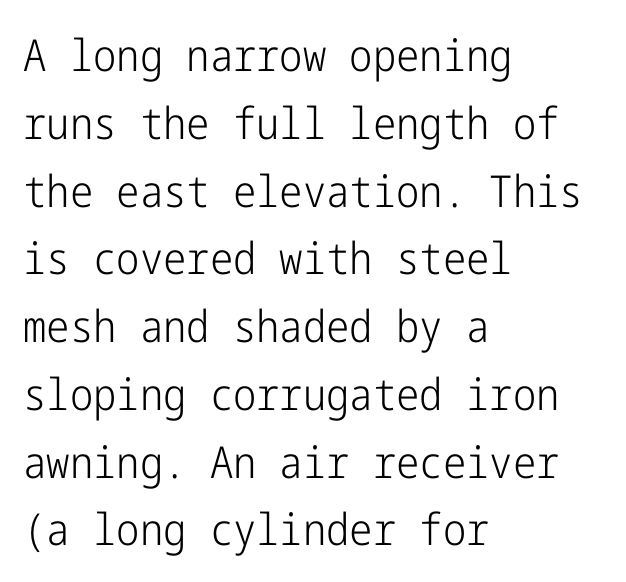
{"serif": "no", "italic": "no", "bold": "no", "weight": "light", "width": "condensed", "stroke_contrast": "low", "x_height": "medium", "underline": "no", "align": "left", "line_spacing": "normal", "line_spacing_ratio": 1.54, "letter_spacing": "normal", "letter_spacing_em": 0.0, "glyph_px": 44}
